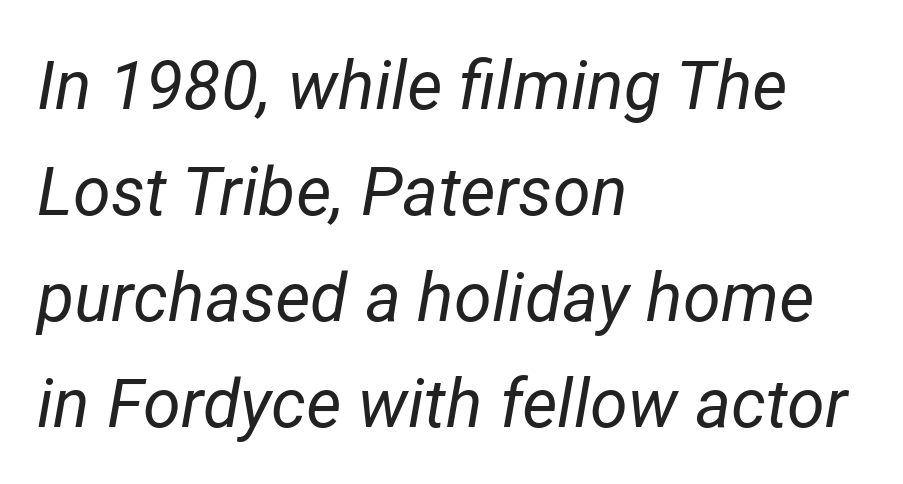
Visually the block forms a straight wall on the left and a jagged coastline on the right. You could not count columns in this text — the font is proportionally spaced. Heaviness? Minimal to ordinary, like unemphasized prose. Posture: slanted. The passage shown stacks its lines at a standard gap.
